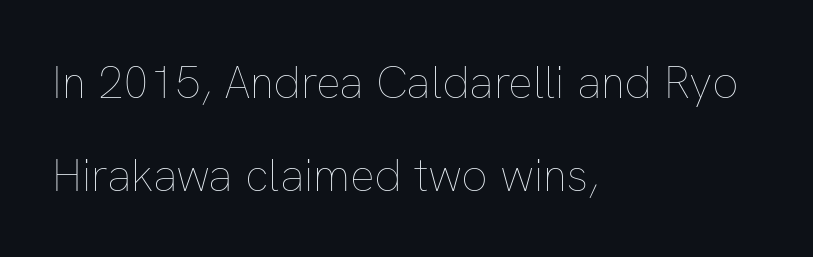
Leading is clearly above the norm, producing a sparse column. The letters advance in unequal steps, a hallmark of proportional type. Underlining? Definitely not there. The specimen reads as upright at a glance. A light-to-regular cut is what we see here. Words appear dense and cohesive because spacing is normal.
